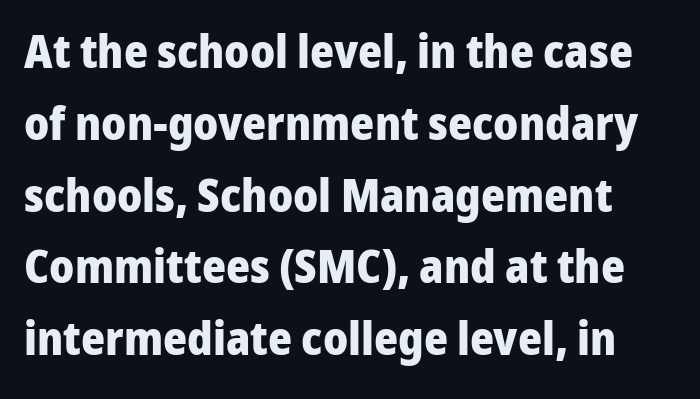
Q: Is the text bold? A: Yes.
Q: Is the text italic (slanted)? A: No, it is upright.
Q: Is the typeface a serif or a sans-serif typeface? A: Sans-serif.
Q: Is the text underlined? A: No.
Q: Is the spacing between letters normal or unusually wide? A: Normal.
Q: Is the spacing between lines tight, normal or loose? A: Normal.
Q: Width (condensed, normal, or wide)? A: Normal.
Q: Stroke contrast? A: Low.
Q: x-height? A: Medium.
Q: Monospaced? A: No.
